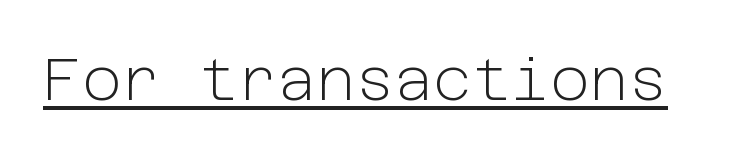
Compared with undecorated copy, this sample adds a rule below the words. This sample uses a sans-serif face. Posture: vertical. The font sits on the lighter half of the weight spectrum, regular included. Nothing unusual about the tracking: characters are spaced as the font intends.
